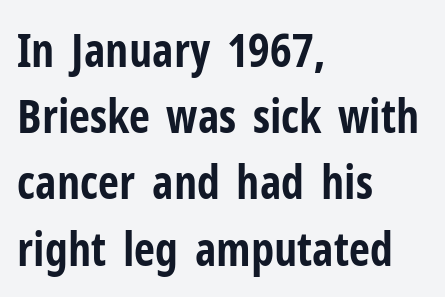
Q: Is the text bold? A: Yes.
Q: Is the text italic (slanted)? A: No, it is upright.
Q: Is the typeface a serif or a sans-serif typeface? A: Sans-serif.
Q: Is the text underlined? A: No.
Q: How is the paragraph aligned? A: Left-aligned.
Q: Is the spacing between letters normal or unusually wide? A: Normal.
Q: Is the spacing between lines tight, normal or loose? A: Normal.
Q: Width (condensed, normal, or wide)? A: Condensed.
Q: Stroke contrast? A: Low.
Q: x-height? A: Medium.
Q: Monospaced? A: No.
